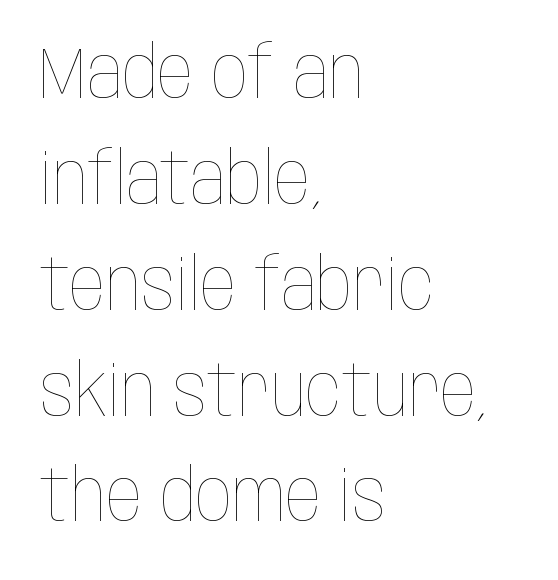
{"italic": "no", "bold": "no", "weight": "thin", "width": "condensed", "stroke_contrast": "low", "x_height": "large", "monospaced": "no", "underline": "no", "align": "left", "line_spacing": "normal", "line_spacing_ratio": 1.47, "letter_spacing": "normal", "letter_spacing_em": 0.0, "glyph_px": 72}
